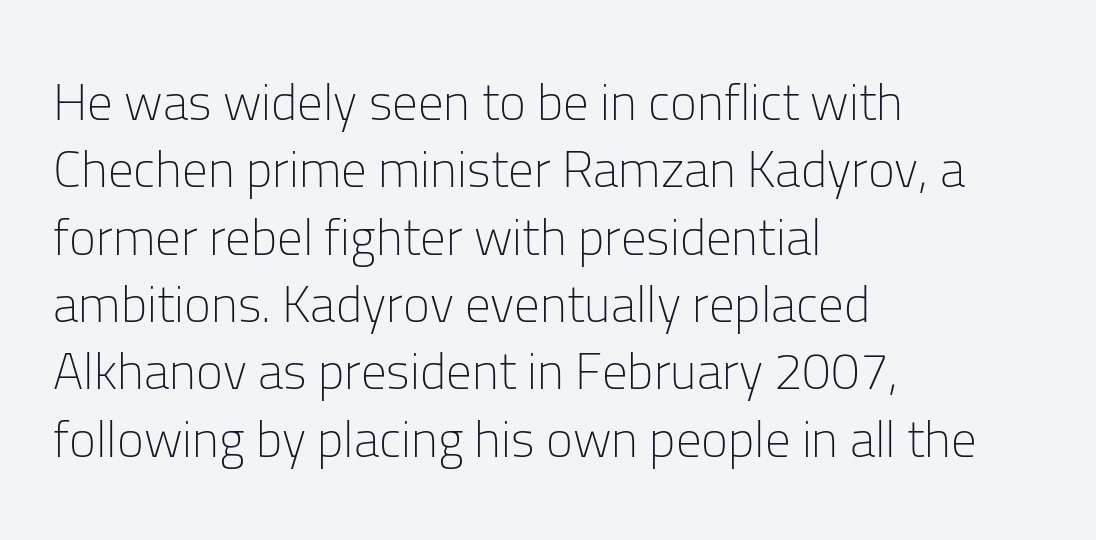
Q: Is the text bold? A: No.
Q: Is the text italic (slanted)? A: No, it is upright.
Q: Is the typeface a serif or a sans-serif typeface? A: Sans-serif.
Q: Is the text underlined? A: No.
Q: How is the paragraph aligned? A: Left-aligned.
Q: Is the spacing between letters normal or unusually wide? A: Normal.
Q: Is the spacing between lines tight, normal or loose? A: Normal.
Q: Width (condensed, normal, or wide)? A: Normal.
Q: Stroke contrast? A: Low.
Q: x-height? A: Medium.
Q: Monospaced? A: No.
